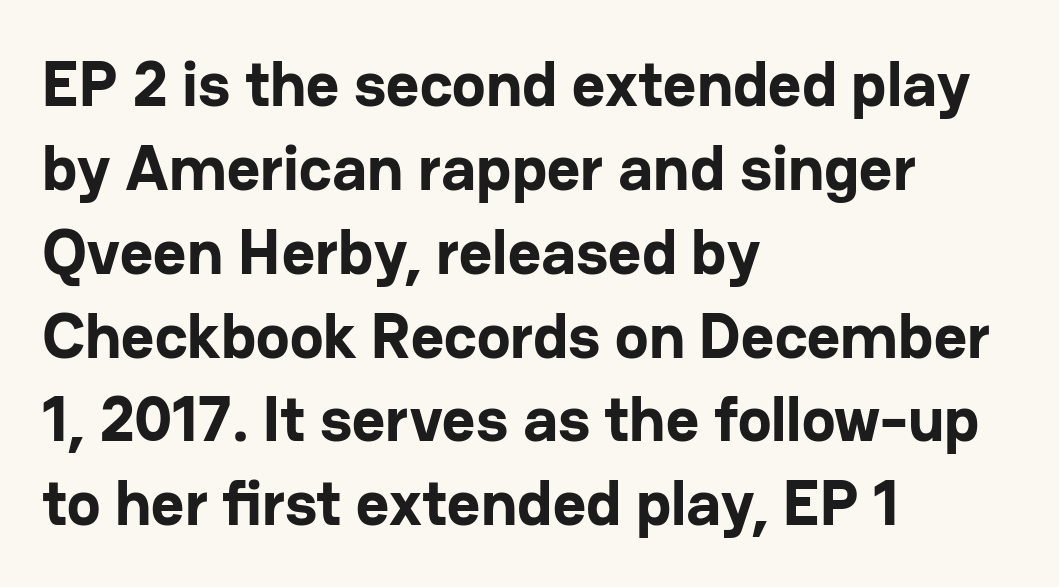
The image shows 64 px bold sans-serif type, upright; set left-aligned, normal line spacing (1.31x), normal letter spacing, not underlined; low stroke contrast and a medium x-height.
